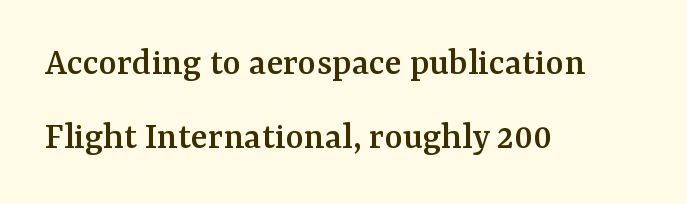
The image shows 39 px serif type, upright; set left-aligned, line spacing 1.89x, normal letter spacing, not underlined; medium stroke contrast and a medium x-height.
